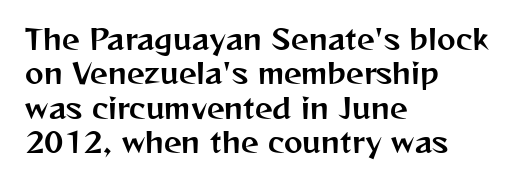
Honestly, there is no underline to notice here at all. Does the copy run flush right? No — it runs flush left. Default kerning and tracking; the words read as compact shapes. Characters remain perfectly vertical along every line. Do the characters align in a grid? No, the font is proportional.
